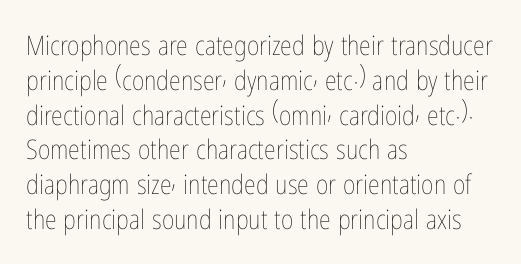
{"italic": "no", "bold": "no", "underline": "no", "align": "left", "line_spacing": "normal", "line_spacing_ratio": 1.29, "letter_spacing": "normal", "letter_spacing_em": 0.0, "glyph_px": 27}
